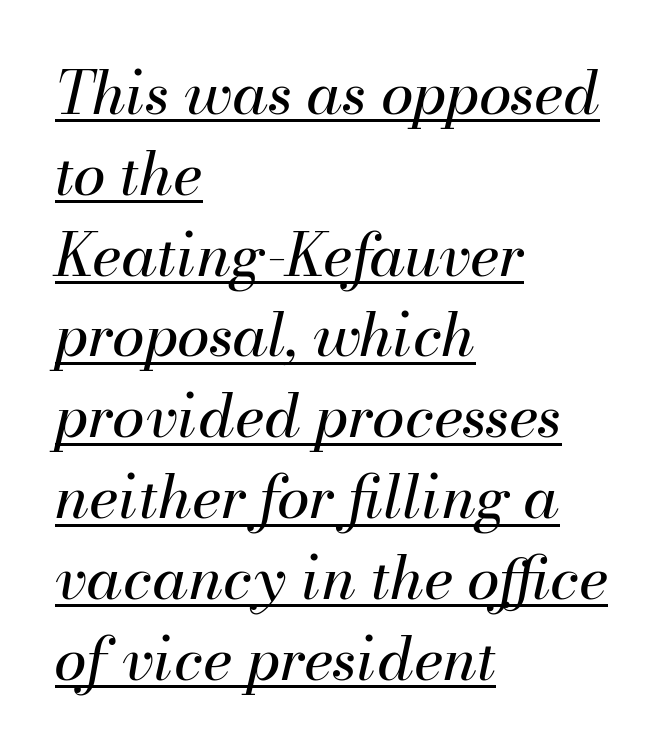
{"italic": "yes", "lean": "right", "slant_degrees": 13, "bold": "no", "weight": "regular", "width": "normal", "stroke_contrast": "medium", "x_height": "small", "monospaced": "no", "underline": "yes", "align": "left", "line_spacing": "normal", "line_spacing_ratio": 1.37, "letter_spacing": "normal", "letter_spacing_em": 0.0, "glyph_px": 59}
